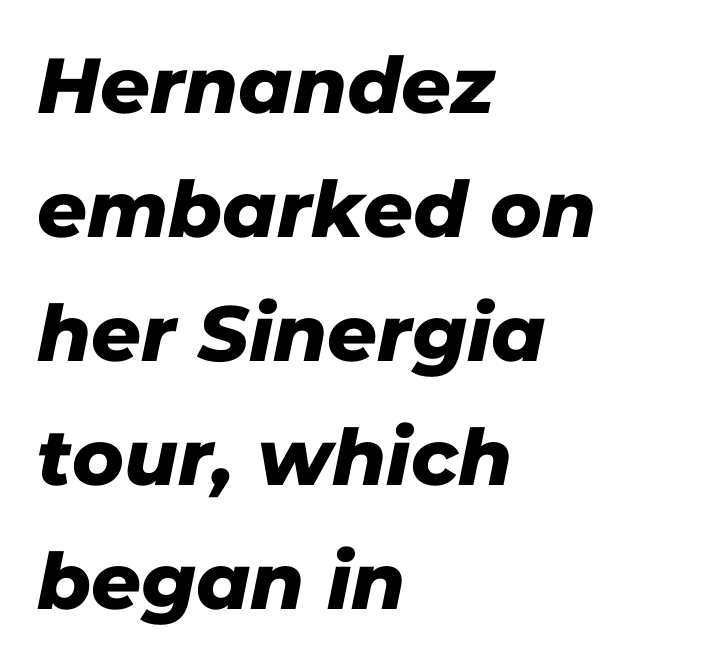
This block has exactly the height ordinary leading produces. Do the characters align in a grid? No, the font is proportional. Letterform terminals end flat and unadorned throughout the passage. The lines in this sample share a left origin and differ only in where they stop. The foot of each line stays bare and open. Short note: letters normally spaced.
